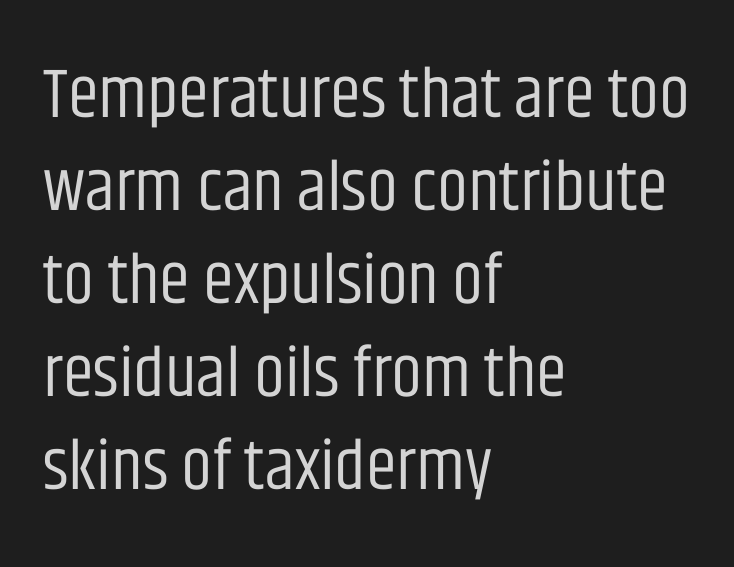
Normally led — the rows are evenly, conventionally spaced. The strokes are not fattened; the text isn't bold. The rag falls on the right side of this text block. Caption: standard tracking, unaltered. A typesetter would call this proportional, since set widths differ per character.
